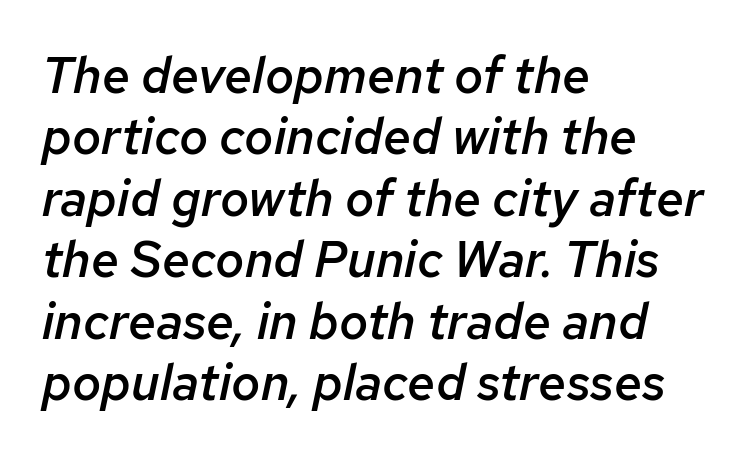
{"italic": "yes", "lean": "right", "slant_degrees": 12, "bold": "semi", "weight": "semibold", "width": "normal", "stroke_contrast": "low", "x_height": "medium", "monospaced": "no", "underline": "no", "align": "left", "line_spacing_ratio": 1.23, "letter_spacing": "normal", "letter_spacing_em": 0.0, "glyph_px": 50}
